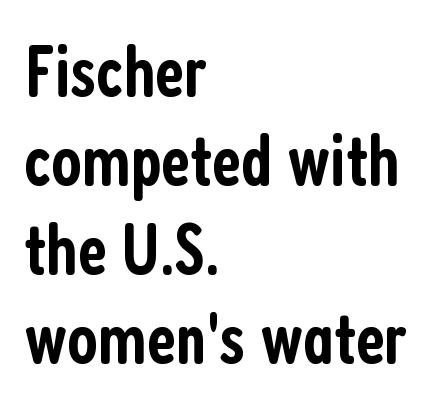
The image shows 73 px semibold, condensed sans-serif type, upright; set left-aligned, line spacing 1.22x, normal letter spacing, not underlined; low stroke contrast and a medium x-height.
